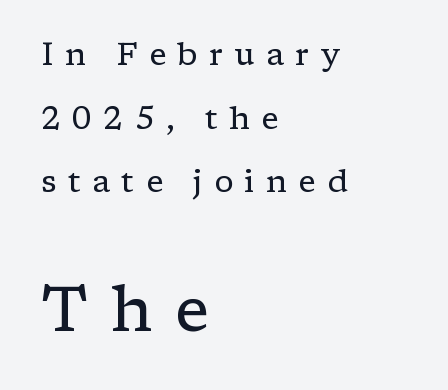
Which of the two is more prominent by size? The second, at the bottom. Spacing verdict: proportional, widths tailored to each character. Each line starts at the same left margin while the right side varies. The specimen reads as upright at a glance. The line-height multiplier appears high, well above default.
